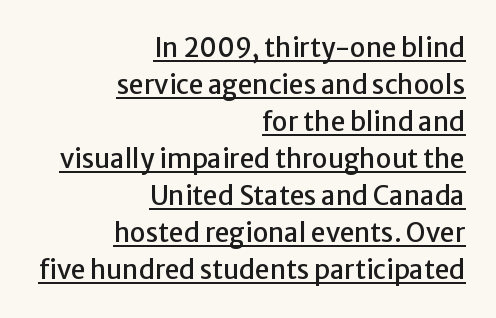
{"italic": "no", "underline": "yes", "align": "right", "line_spacing": "normal", "line_spacing_ratio": 1.42, "letter_spacing": "normal", "letter_spacing_em": 0.0, "glyph_px": 26}
